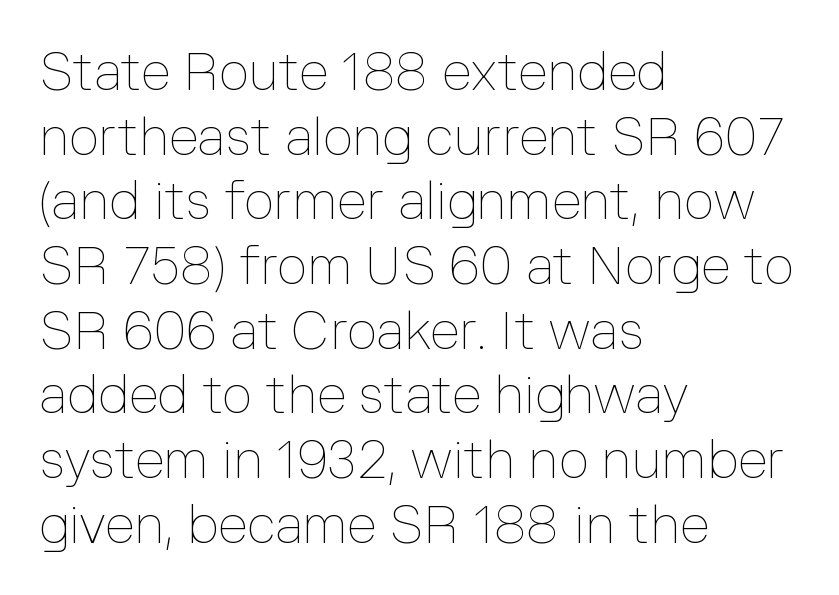
Q: Is the text bold? A: No.
Q: Is the text italic (slanted)? A: No, it is upright.
Q: Is the text underlined? A: No.
Q: How is the paragraph aligned? A: Left-aligned.
Q: Is the spacing between letters normal or unusually wide? A: Normal.
Q: Width (condensed, normal, or wide)? A: Normal.
Q: Stroke contrast? A: Low.
Q: x-height? A: Medium.
Q: Monospaced? A: No.
